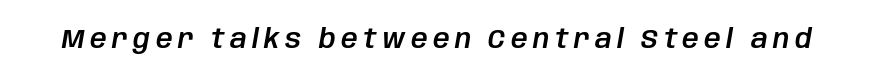
The image shows 26 px text type, italic (leaning right); set unusually wide letter spacing (+0.21 em), not underlined.
